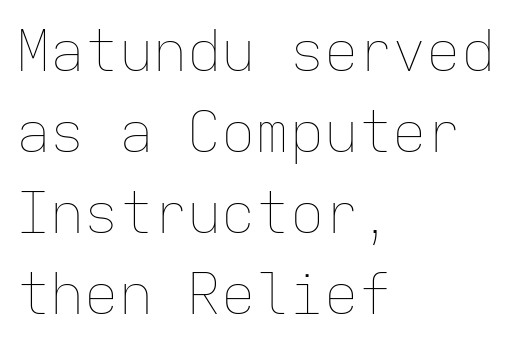
Q: Is the text bold? A: No.
Q: Is the text italic (slanted)? A: No, it is upright.
Q: Is the text underlined? A: No.
Q: How is the paragraph aligned? A: Left-aligned.
Q: Is the spacing between letters normal or unusually wide? A: Normal.
Q: Is the spacing between lines tight, normal or loose? A: Normal.
Q: Width (condensed, normal, or wide)? A: Normal.
Q: Stroke contrast? A: Low.
Q: x-height? A: Medium.
Q: Monospaced? A: Yes.
